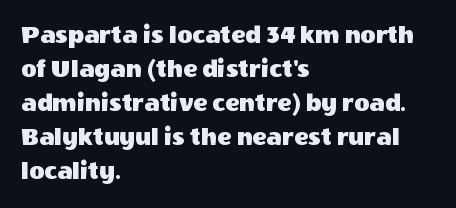
{"italic": "no", "underline": "no", "align": "left", "line_spacing": "normal", "line_spacing_ratio": 1.31, "letter_spacing": "normal", "letter_spacing_em": 0.0, "glyph_px": 26}
